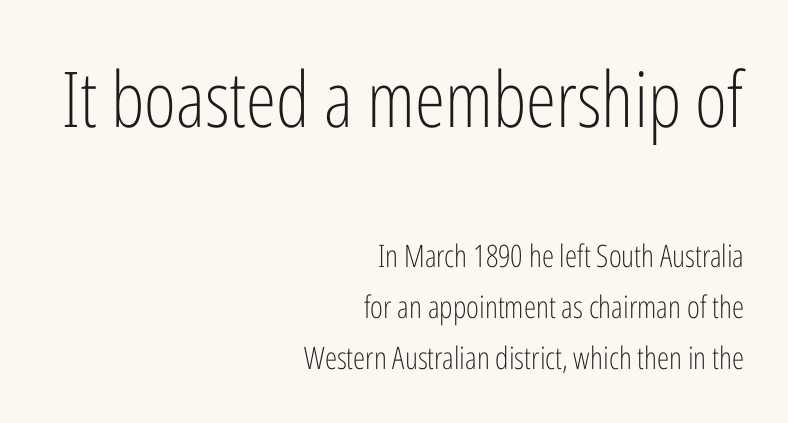
{"serif": "no", "italic": "no", "bold": "no", "weight": "light", "width": "condensed", "stroke_contrast": "low", "x_height": "medium", "monospaced": "no", "underline": "no", "align": "right", "line_spacing": "normal", "line_spacing_ratio": 1.65, "letter_spacing": "normal", "letter_spacing_em": 0.0, "larger_block": "first", "size_ratio": 2.48, "glyph_px": 77}
